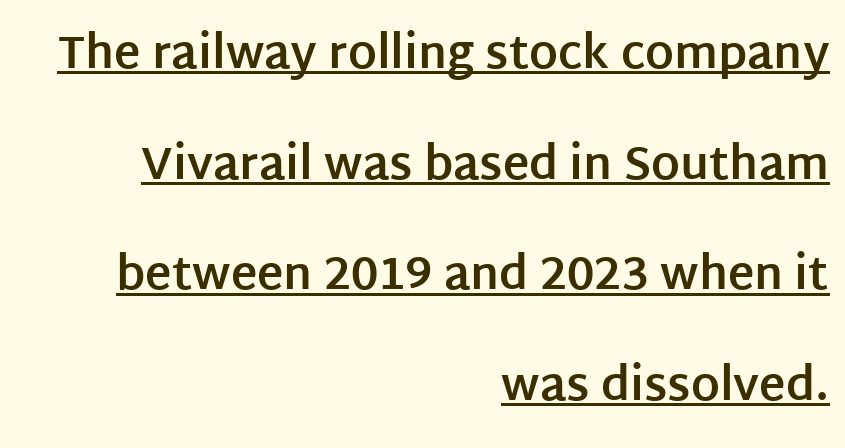
You could call the tracking neutral — neither tight nor loose. You can tell it's not italic because the verticals are truly vertical. Here the designer chose a conventional face with non-uniform glyph widths. The type family on display is of the sans-serif kind.
